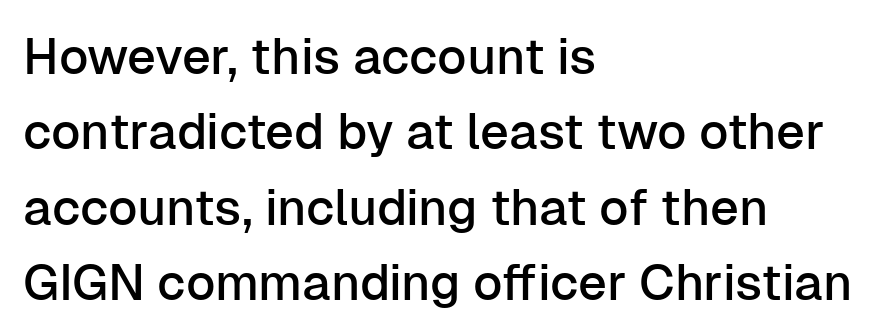
A typesetter would call this zero additional tracking. Honestly, there is no underline to notice here at all. You can tell from the bare stems that sans-serif type was used. The letters advance in unequal steps, a hallmark of proportional type. These lines are set flush left with a ragged right edge. Ordinary non-slanted type is in use.
